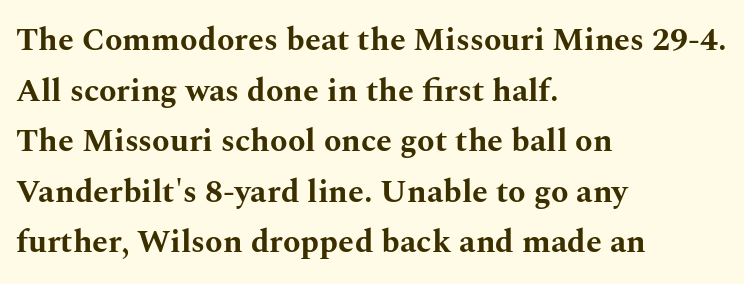
{"serif": "yes", "italic": "no", "bold": "yes", "weight": "bold", "width": "wide", "stroke_contrast": "medium", "x_height": "medium", "monospaced": "no", "underline": "no", "align": "left", "line_spacing": "normal", "line_spacing_ratio": 1.58, "letter_spacing": "normal", "letter_spacing_em": 0.0, "glyph_px": 32}
